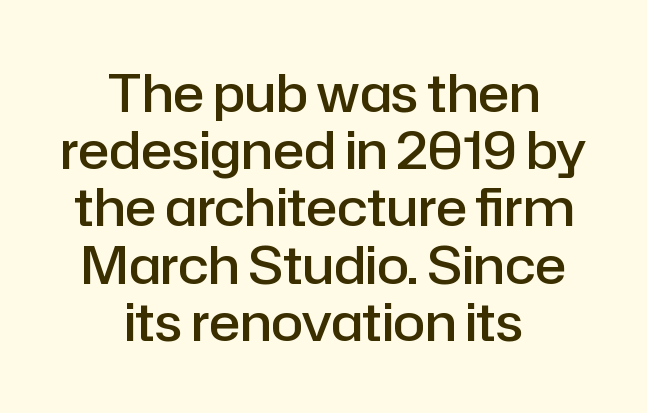
Q: Is the text bold? A: Semi-bold.
Q: Is the text italic (slanted)? A: No, it is upright.
Q: Is the typeface a serif or a sans-serif typeface? A: Sans-serif.
Q: Is the text underlined? A: No.
Q: How is the paragraph aligned? A: Centered.
Q: Is the spacing between letters normal or unusually wide? A: Normal.
Q: Is the spacing between lines tight, normal or loose? A: Tight.
Q: Width (condensed, normal, or wide)? A: Normal.
Q: Stroke contrast? A: Low.
Q: x-height? A: Medium.
Q: Monospaced? A: No.
